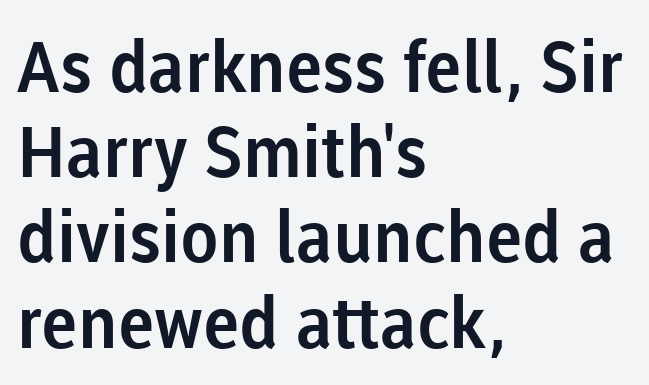
No italicization has been applied; the sample stays upright. Students, note that the glyphs here touch the page at normal intervals. The specimen omits any rule beneath the text block's lines. The rag falls on the right side of this text block. The glyphs in this specimen are sans serif.
